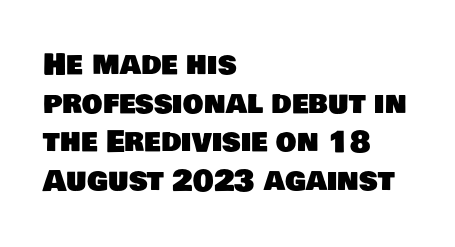
The image shows 29 px sans-serif type; set left-aligned, normal line spacing (1.33x), normal letter spacing, not underlined; low stroke contrast and a large x-height.
